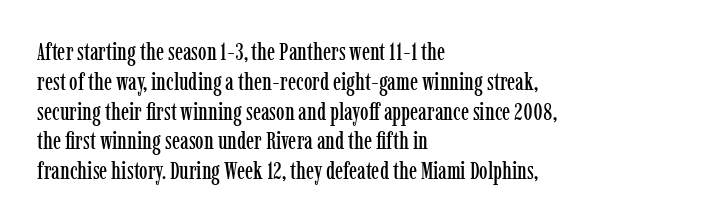
The image shows 24 px text type, upright; set left-aligned, line spacing 1.24x, normal letter spacing, not underlined.
